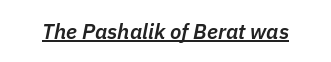
Every character sits at an angle, as italics do. A bit beefed up — I'd call it semibold rather than bold. What decoration does the sample have? An underline. Does extra space separate the letters? No, they use regular spacing.
